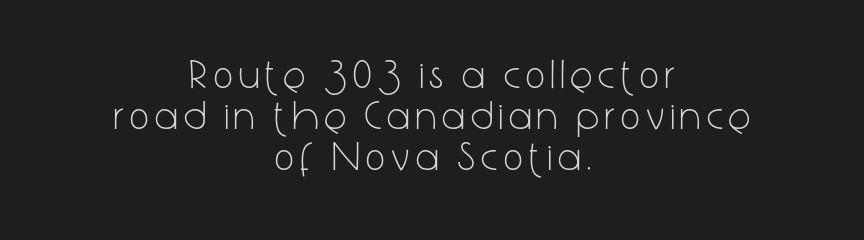
The image shows 41 px light, condensed sans-serif type, upright; set centered, tight line spacing (1.0x), not underlined; low stroke contrast and a medium x-height.
